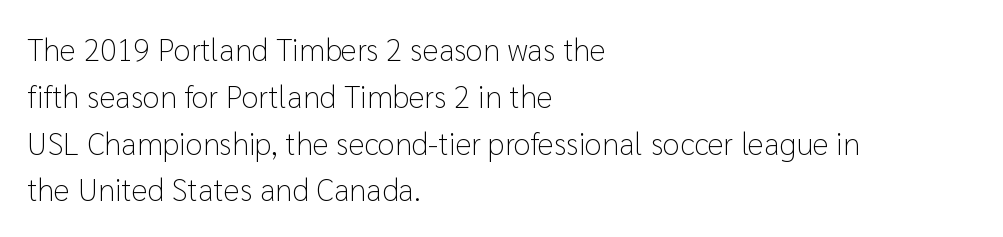
{"serif": "no", "italic": "no", "bold": "no", "weight": "light", "width": "normal", "stroke_contrast": "low", "x_height": "medium", "monospaced": "no", "underline": "no", "align": "left", "line_spacing": "normal", "line_spacing_ratio": 1.51, "letter_spacing": "normal", "letter_spacing_em": 0.0, "glyph_px": 31}
